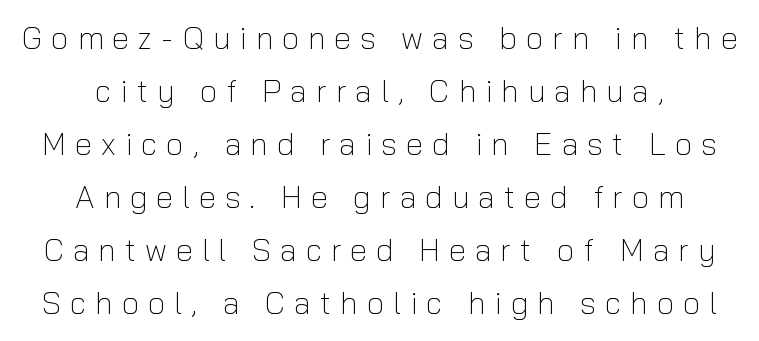
The image shows 31 px light sans-serif type, upright; set centered, line spacing 1.71x, unusually wide letter spacing (+0.29 em), not underlined; low stroke contrast and a medium x-height.
